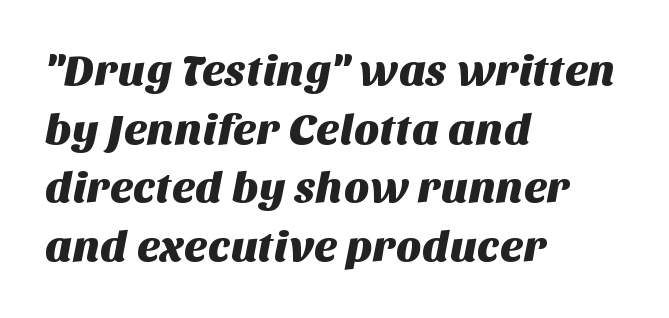
Q: Is the typeface a serif or a sans-serif typeface? A: Sans-serif.
Q: Is the text underlined? A: No.
Q: How is the paragraph aligned? A: Left-aligned.
Q: Is the spacing between letters normal or unusually wide? A: Normal.
Q: Is the spacing between lines tight, normal or loose? A: Normal.
Q: Width (condensed, normal, or wide)? A: Normal.
Q: Stroke contrast? A: Medium.
Q: x-height? A: Large.
Q: Monospaced? A: No.
